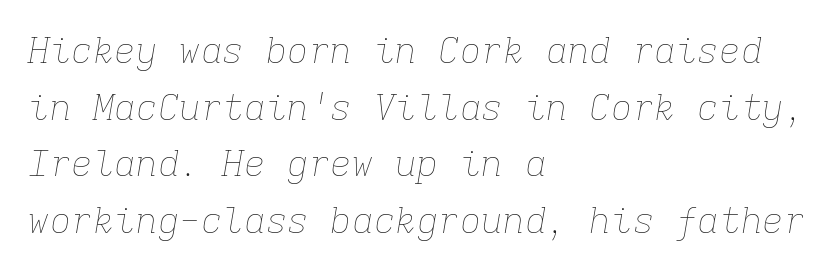
{"italic": "yes", "lean": "right", "slant_degrees": 9, "bold": "no", "weight": "thin", "width": "normal", "stroke_contrast": "low", "x_height": "medium", "monospaced": "yes", "underline": "no", "align": "left", "line_spacing": "normal", "line_spacing_ratio": 1.57, "letter_spacing": "normal", "letter_spacing_em": 0.0, "glyph_px": 36}
